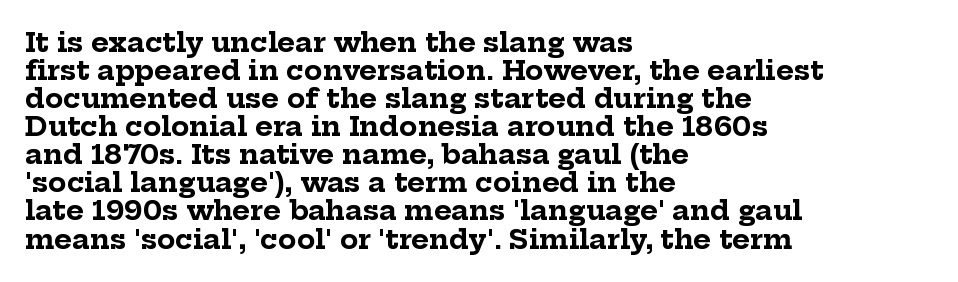
The baseline area is clear. Style check: upright. Reading down the block, your eye returns to a fixed left position each line. These lines carry a lot of weight — the face is fully bold. The line-height multiplier appears low, near solid setting.
